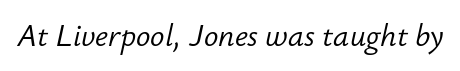
Q: Is the text bold? A: No.
Q: Is the text italic (slanted)? A: Yes, it leans right by about 12 degrees.
Q: Is the text underlined? A: No.
Q: Is the spacing between letters normal or unusually wide? A: Normal.
Q: Width (condensed, normal, or wide)? A: Normal.
Q: Stroke contrast? A: Low.
Q: x-height? A: Small.
Q: Monospaced? A: No.
